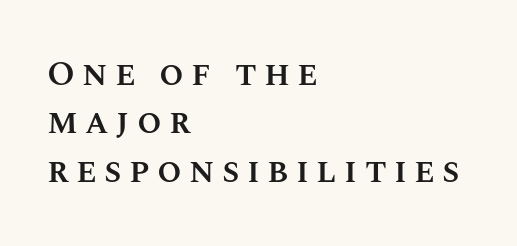
What weight is shown? A semibold, between regular and bold. The lettering holds an erect, upright posture throughout. Looks like regular typesetting: each glyph gets only the width it needs. Horizontal alignment here is leftward, the default for most running prose. This block has exactly the height ordinary leading produces.
